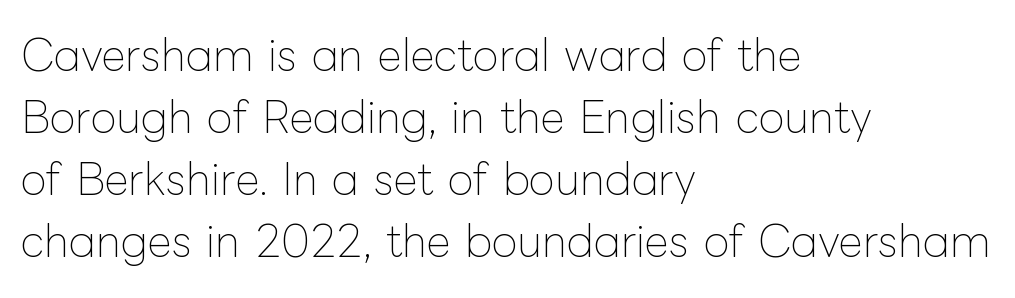
The image shows 42 px thin type, upright; set left-aligned, normal line spacing (1.48x), normal letter spacing, not underlined; low stroke contrast and a medium x-height.
